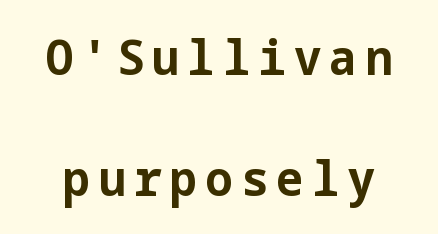
{"serif": "no", "italic": "no", "bold": "yes", "weight": "bold", "width": "normal", "stroke_contrast": "low", "x_height": "medium", "underline": "no", "line_spacing": "loose", "line_spacing_ratio": 2.47, "glyph_px": 49}
